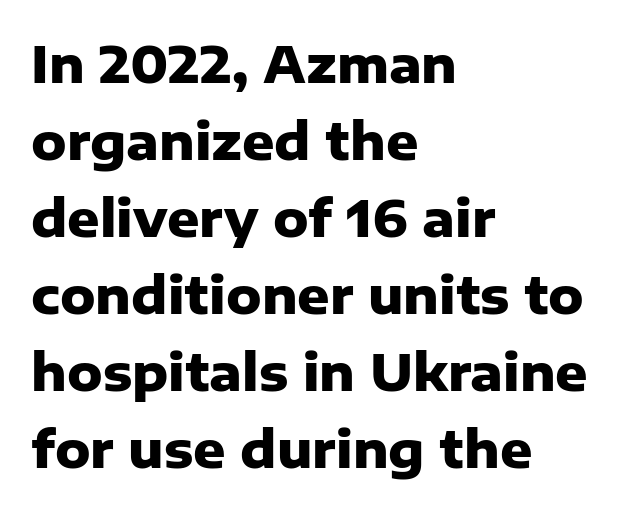
Honestly, the letter spacing is just normal — you wouldn't notice it. The characters look thick and weighty, a clear bold. Note the varied advance widths — an 'i' is clearly narrower than an 'm'. The lettering holds an erect, upright posture throughout.
